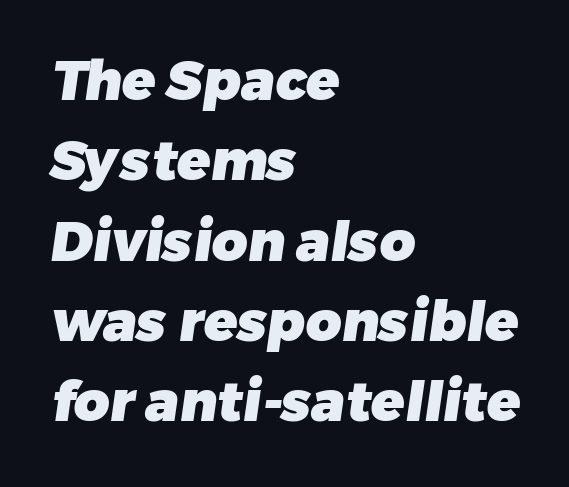
The image shows 55 px heavy sans-serif type; set left-aligned, normal line spacing (1.46x), normal letter spacing, not underlined; low stroke contrast and a medium x-height.
